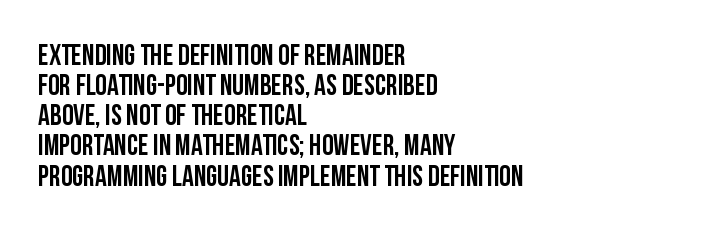
Observe the absence of serifs on each vertical stroke in this sample. Visually the block forms a straight wall on the left and a jagged coastline on the right. The face used here is proportionally spaced, like ordinary book or web type. Nope, not italic — everything's standing straight. The zone under the glyphs is completely vacant. Line spacing here is tight.
